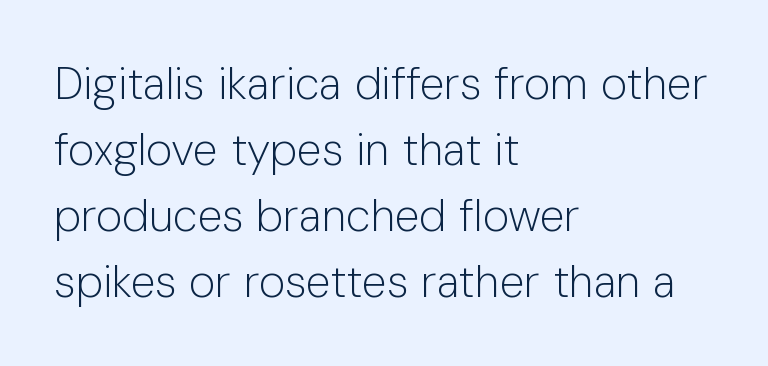
{"serif": "no", "italic": "no", "bold": "no", "weight": "light", "width": "normal", "stroke_contrast": "low", "x_height": "medium", "monospaced": "no", "underline": "no", "align": "left", "line_spacing": "normal", "line_spacing_ratio": 1.47, "letter_spacing": "normal", "letter_spacing_em": 0.0, "glyph_px": 45}
